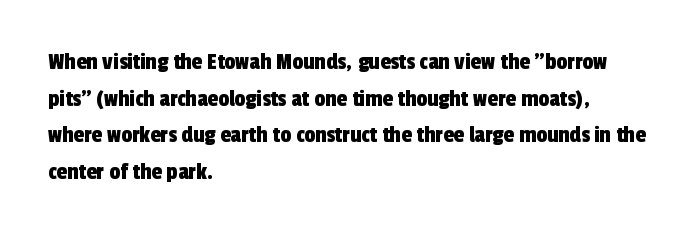
The image shows 24 px text type; set left-aligned, normal line spacing (1.53x), normal letter spacing, not underlined.
